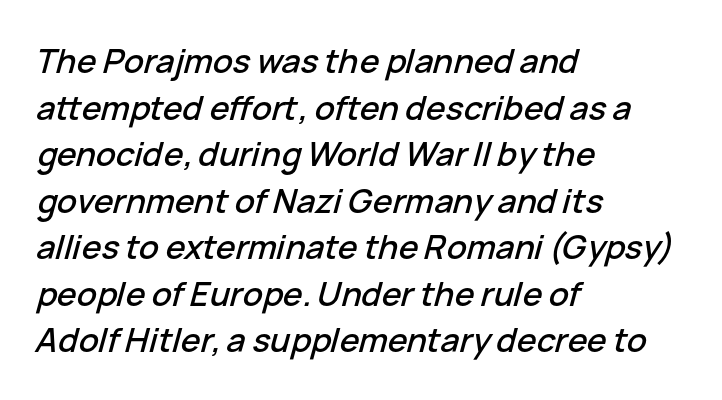
The image shows 33 px text type, italic (leaning right); set left-aligned, normal line spacing (1.41x), normal letter spacing, not underlined; low stroke contrast and a medium x-height.
